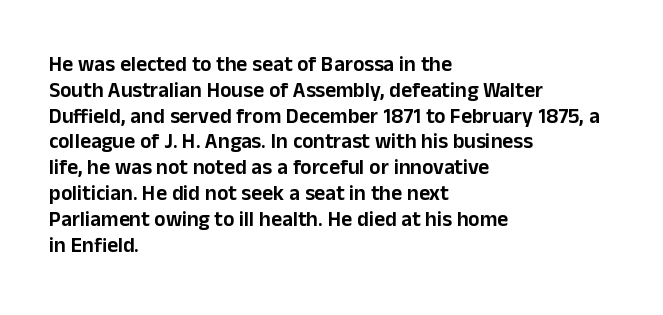
The image shows 21 px text type, upright; set left-aligned, line spacing 1.23x, normal letter spacing, not underlined.
